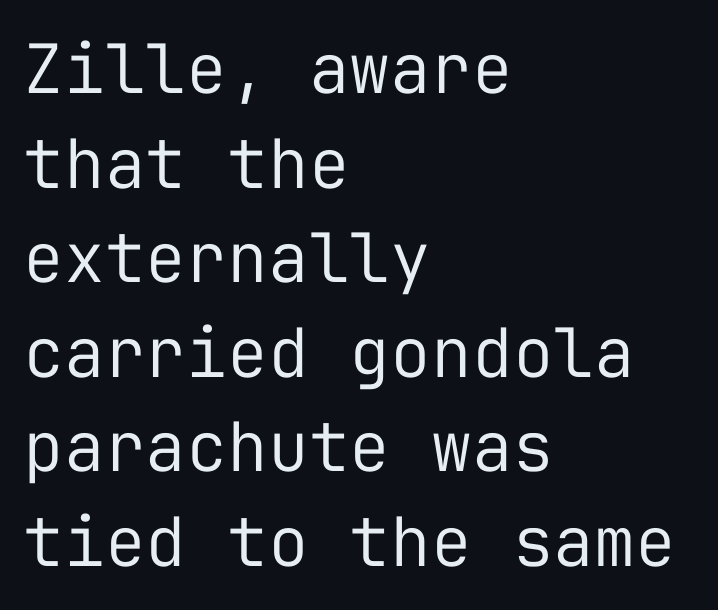
The vertical gap from one line to the next is medium. You could count columns in this text — the font is strictly monospaced. The lines in this sample share a left origin and differ only in where they stop. What kind of face is this? One without serifs — a sans. No word sits above an underline.
